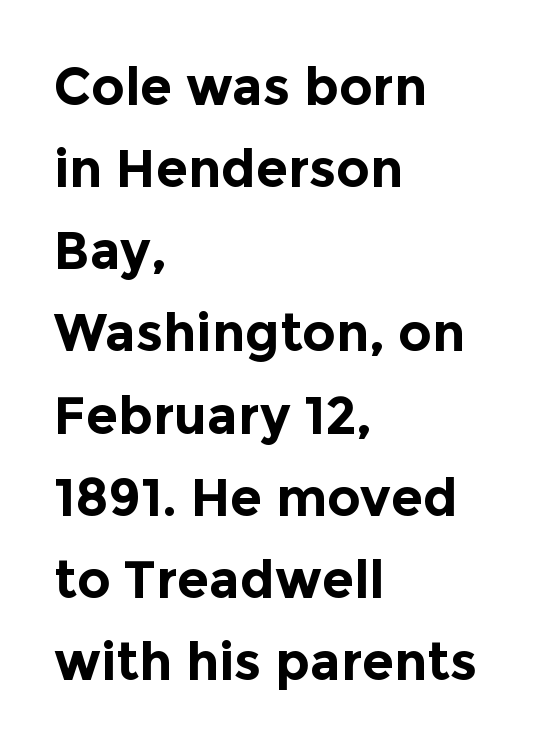
Q: Is the text bold? A: Yes.
Q: Is the text italic (slanted)? A: No, it is upright.
Q: Is the typeface a serif or a sans-serif typeface? A: Sans-serif.
Q: Is the text underlined? A: No.
Q: How is the paragraph aligned? A: Left-aligned.
Q: Is the spacing between letters normal or unusually wide? A: Normal.
Q: Is the spacing between lines tight, normal or loose? A: Normal.
Q: Width (condensed, normal, or wide)? A: Normal.
Q: x-height? A: Medium.
Q: Monospaced? A: No.
